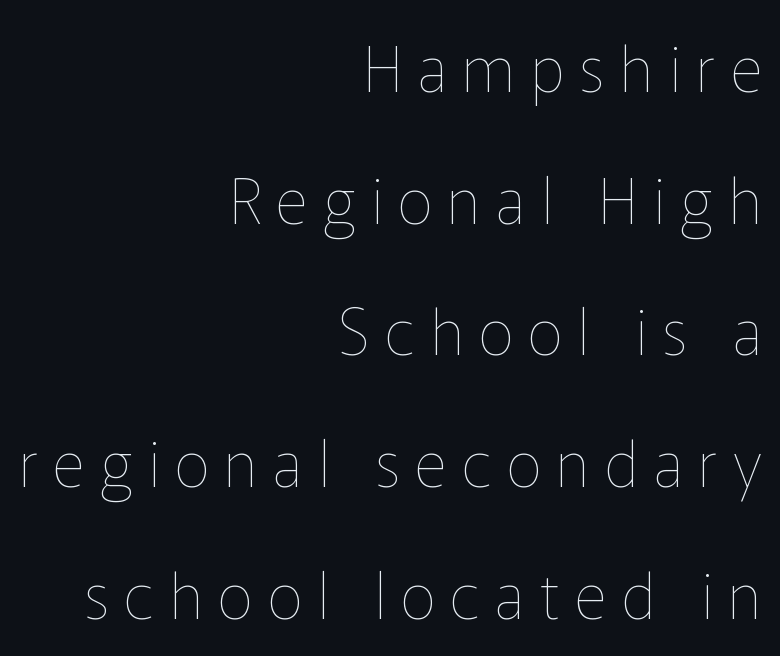
Q: Is the text bold? A: No.
Q: Is the text italic (slanted)? A: No, it is upright.
Q: Is the text underlined? A: No.
Q: How is the paragraph aligned? A: Right-aligned.
Q: Is the spacing between letters normal or unusually wide? A: Unusually wide.
Q: Is the spacing between lines tight, normal or loose? A: Loose.
Q: Width (condensed, normal, or wide)? A: Normal.
Q: Stroke contrast? A: Low.
Q: x-height? A: Medium.
Q: Monospaced? A: No.
